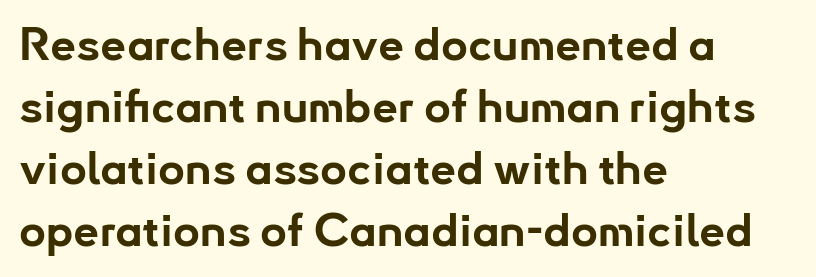
{"serif": "no", "italic": "no", "bold": "yes", "weight": "bold", "width": "normal", "stroke_contrast": "low", "x_height": "small", "monospaced": "no", "underline": "no", "align": "left", "line_spacing": "normal", "line_spacing_ratio": 1.35, "letter_spacing": "normal", "letter_spacing_em": 0.0, "glyph_px": 46}
